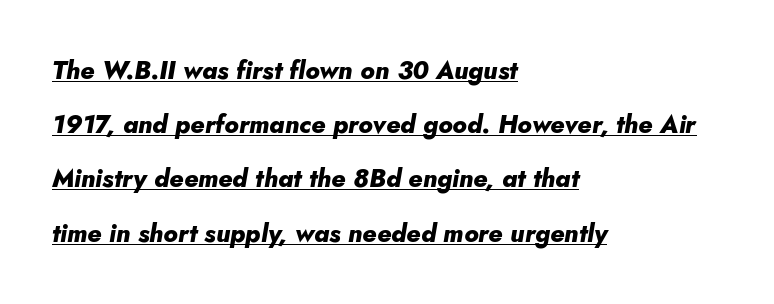
Quick note: interline space is abundant. Layout note: lines flush left. The rendering applies a slant to the glyphs. Nobody touched the tracking dial on this one. The glyphs are accompanied by a horizontal stroke just below them. The characters look thick and weighty, a clear bold.
